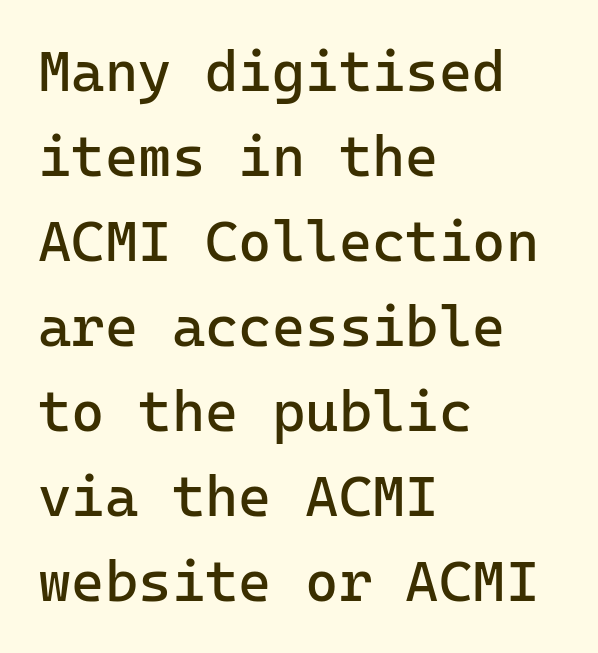
{"serif": "no", "italic": "no", "bold": "no", "weight": "regular", "width": "normal", "stroke_contrast": "low", "x_height": "medium", "monospaced": "yes", "underline": "no", "align": "left", "line_spacing": "normal", "line_spacing_ratio": 1.49, "letter_spacing": "normal", "letter_spacing_em": 0.0, "glyph_px": 57}
